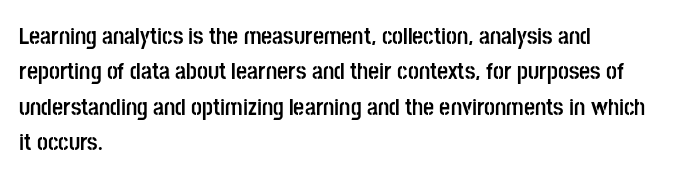
Q: Is the text bold? A: Yes.
Q: Is the text italic (slanted)? A: No, it is upright.
Q: Is the text underlined? A: No.
Q: How is the paragraph aligned? A: Left-aligned.
Q: Is the spacing between letters normal or unusually wide? A: Normal.
Q: Is the spacing between lines tight, normal or loose? A: Normal.
